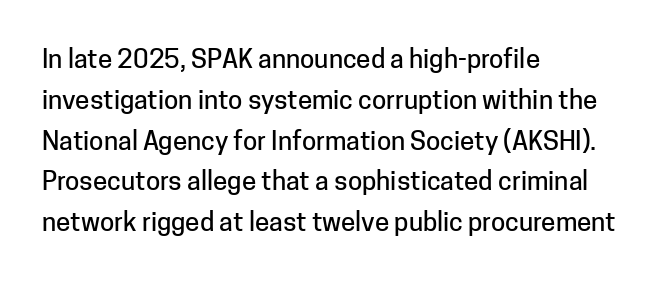
The image shows 26 px text type, upright; set left-aligned, normal line spacing (1.57x), normal letter spacing, not underlined.
